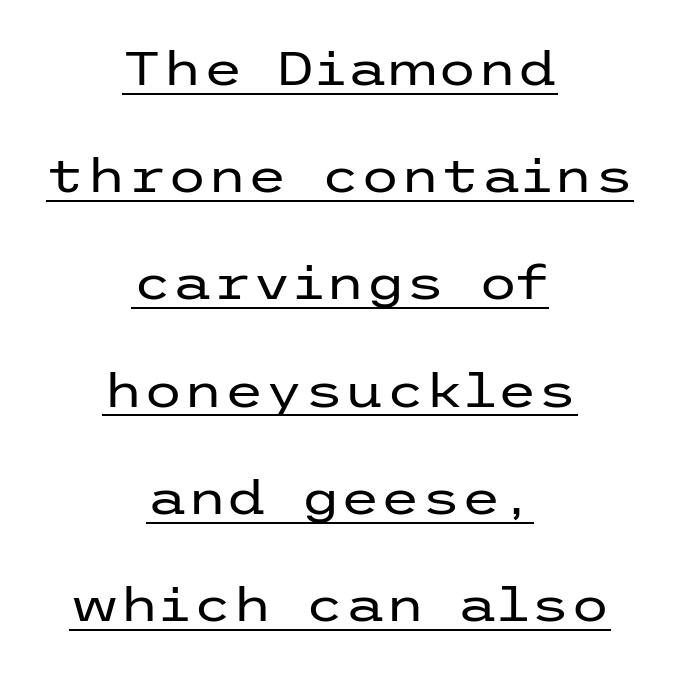
These characters rest on top of a visible drawn line. Nope, no serifs anywhere on these letters. Loosely led — the rows are spread out. Standard letterfit; no display-style spreading of the glyphs. The axis of the letterforms is exactly vertical. The text block is weighted toward neither margin, spreading evenly from the middle.
